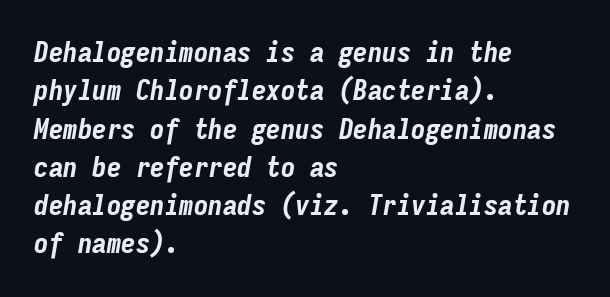
{"italic": "yes", "lean": "right", "slant_degrees": 9, "bold": "yes", "weight": "bold", "width": "condensed", "stroke_contrast": "low", "x_height": "medium", "monospaced": "yes", "underline": "no", "align": "left", "line_spacing": "normal", "line_spacing_ratio": 1.32, "letter_spacing": "normal", "letter_spacing_em": 0.0, "glyph_px": 29}
